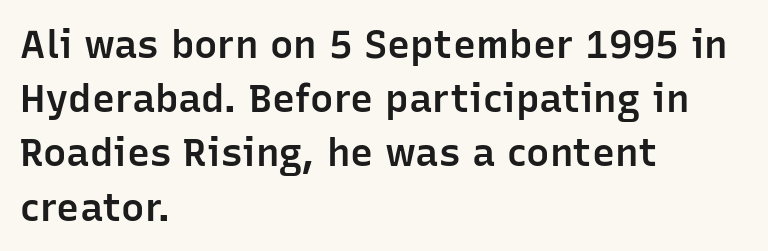
The image shows 39 px semibold sans-serif type, upright; set left-aligned, normal line spacing (1.39x), normal letter spacing, not underlined; low stroke contrast and a medium x-height.
